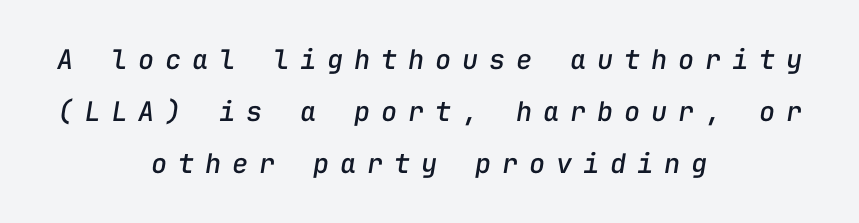
The lines are spread far apart with generous leading. Centered paragraph, ragged on both sides. Just letters on the line, the space beneath them empty. Students, note that the glyphs here are deliberately spaced far apart.
